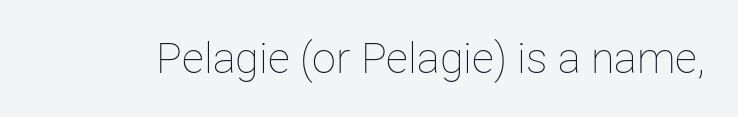
Q: Is the text bold? A: No.
Q: Is the text italic (slanted)? A: No, it is upright.
Q: Is the text underlined? A: No.
Q: Is the spacing between letters normal or unusually wide? A: Normal.
Q: Width (condensed, normal, or wide)? A: Normal.
Q: Stroke contrast? A: Low.
Q: x-height? A: Medium.
Q: Monospaced? A: No.
